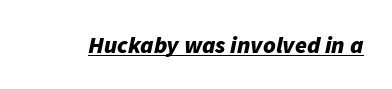
The image shows 24 px bold type, italic (leaning right); set normal letter spacing, underlined.
